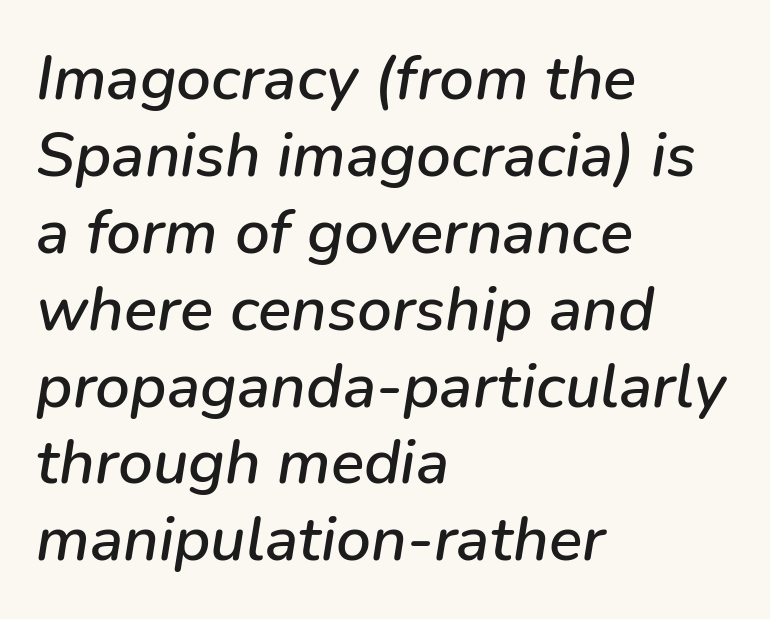
Q: Is the text italic (slanted)? A: Yes, it leans right by about 9 degrees.
Q: Is the text underlined? A: No.
Q: How is the paragraph aligned? A: Left-aligned.
Q: Is the spacing between letters normal or unusually wide? A: Normal.
Q: Width (condensed, normal, or wide)? A: Normal.
Q: Stroke contrast? A: Low.
Q: x-height? A: Medium.
Q: Monospaced? A: No.
